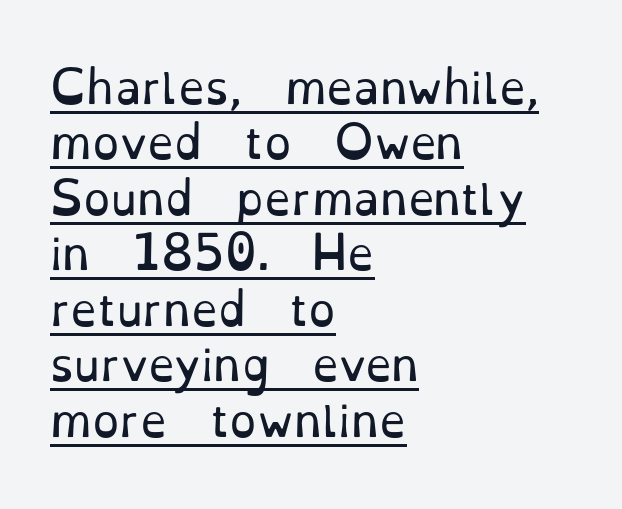
{"italic": "no", "bold": "no", "weight": "regular", "width": "normal", "stroke_contrast": "low", "x_height": "small", "monospaced": "no", "underline": "yes", "align": "left", "line_spacing": "normal", "line_spacing_ratio": 1.29, "letter_spacing": "normal", "letter_spacing_em": 0.0, "glyph_px": 43}
